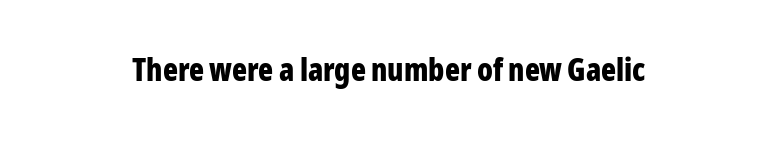
Q: Is the text bold? A: Yes.
Q: Is the text italic (slanted)? A: No, it is upright.
Q: Is the typeface a serif or a sans-serif typeface? A: Sans-serif.
Q: Is the text underlined? A: No.
Q: Is the spacing between letters normal or unusually wide? A: Normal.
Q: Width (condensed, normal, or wide)? A: Condensed.
Q: Stroke contrast? A: Low.
Q: x-height? A: Medium.
Q: Monospaced? A: No.
